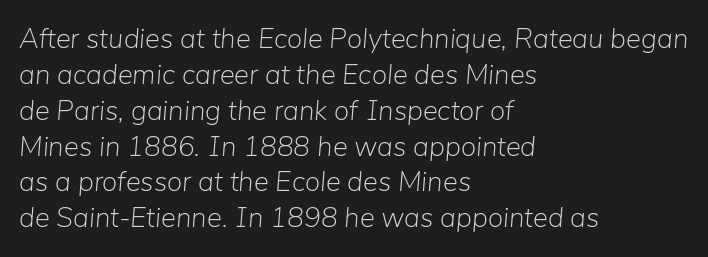
Q: Is the text bold? A: No.
Q: Is the text italic (slanted)? A: Yes, it leans right by about 5 degrees.
Q: Is the text underlined? A: No.
Q: How is the paragraph aligned? A: Left-aligned.
Q: Is the spacing between letters normal or unusually wide? A: Normal.
Q: Is the spacing between lines tight, normal or loose? A: Normal.
Q: Width (condensed, normal, or wide)? A: Normal.
Q: Stroke contrast? A: Low.
Q: x-height? A: Medium.
Q: Monospaced? A: No.
